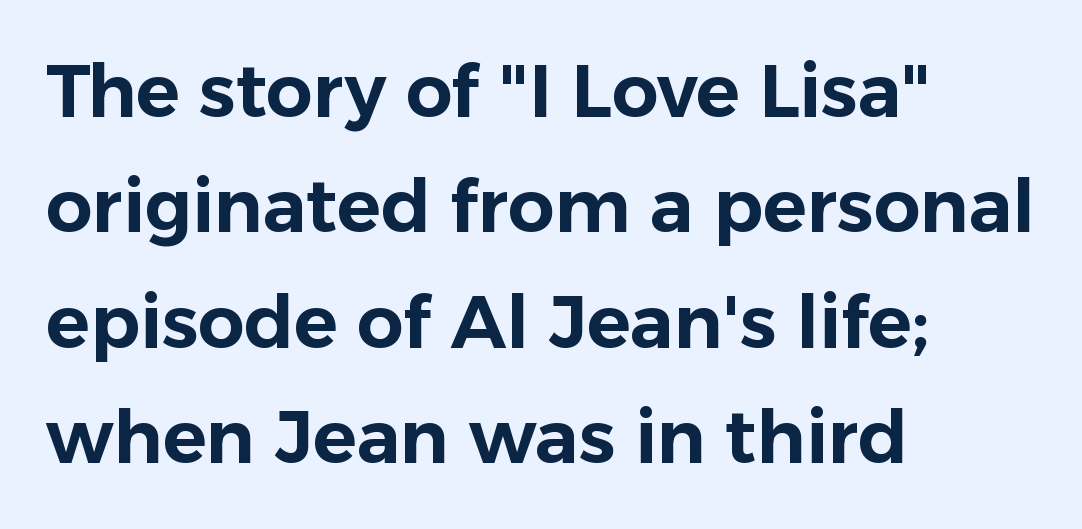
{"serif": "no", "italic": "no", "width": "normal", "stroke_contrast": "low", "x_height": "medium", "monospaced": "no", "underline": "no", "align": "left", "line_spacing": "normal", "line_spacing_ratio": 1.58, "letter_spacing": "normal", "letter_spacing_em": 0.0, "glyph_px": 73}
